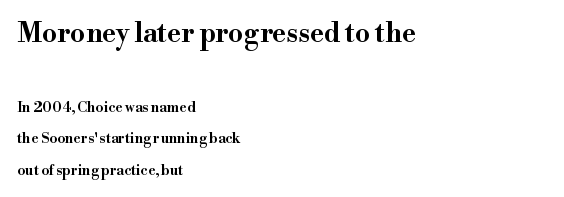
Nothing unusual about the tracking: characters are spaced as the font intends. Large over small — that's the arrangement of the two blocks here. If you drew a line through each stem, it would be perfectly vertical. All the whitespace from short lines collects on the right.
